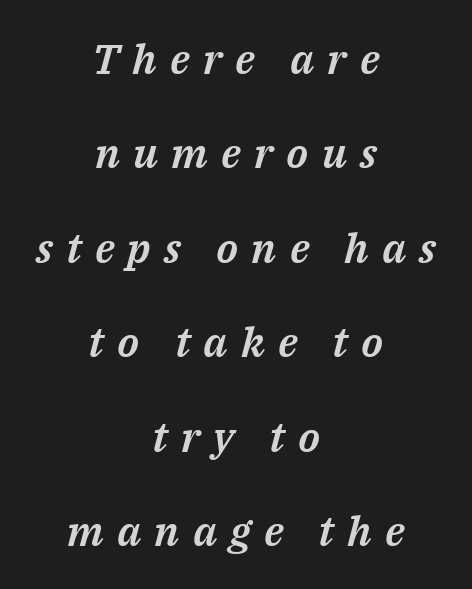
Q: Is the text italic (slanted)? A: Yes, it leans right by about 14 degrees.
Q: Is the text underlined? A: No.
Q: How is the paragraph aligned? A: Centered.
Q: Is the spacing between letters normal or unusually wide? A: Unusually wide.
Q: Is the spacing between lines tight, normal or loose? A: Loose.
Q: Width (condensed, normal, or wide)? A: Normal.
Q: Stroke contrast? A: Medium.
Q: x-height? A: Medium.
Q: Monospaced? A: No.
